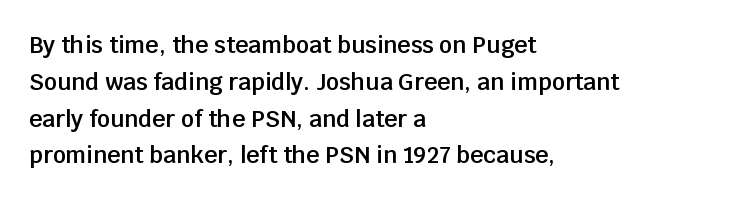
{"italic": "no", "bold": "semi", "underline": "no", "align": "left", "line_spacing": "normal", "line_spacing_ratio": 1.6, "letter_spacing": "normal", "letter_spacing_em": 0.0, "glyph_px": 23}
